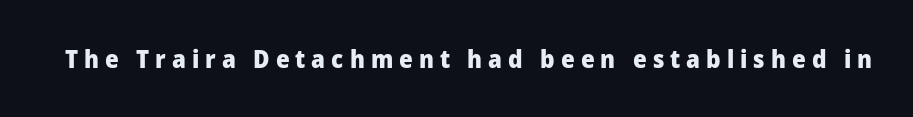
{"italic": "no", "bold": "yes", "underline": "no", "letter_spacing": "wide", "letter_spacing_em": 0.24, "glyph_px": 25}
